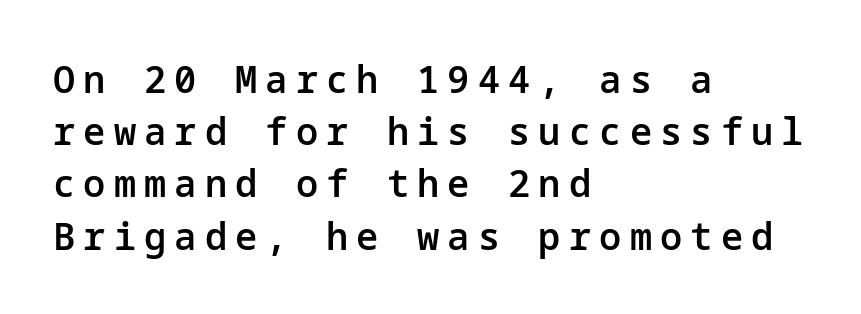
{"serif": "no", "italic": "no", "bold": "semi", "weight": "semibold", "width": "normal", "stroke_contrast": "low", "x_height": "medium", "underline": "no", "align": "left", "line_spacing": "normal", "line_spacing_ratio": 1.41, "letter_spacing": "wide", "letter_spacing_em": 0.22, "glyph_px": 37}
